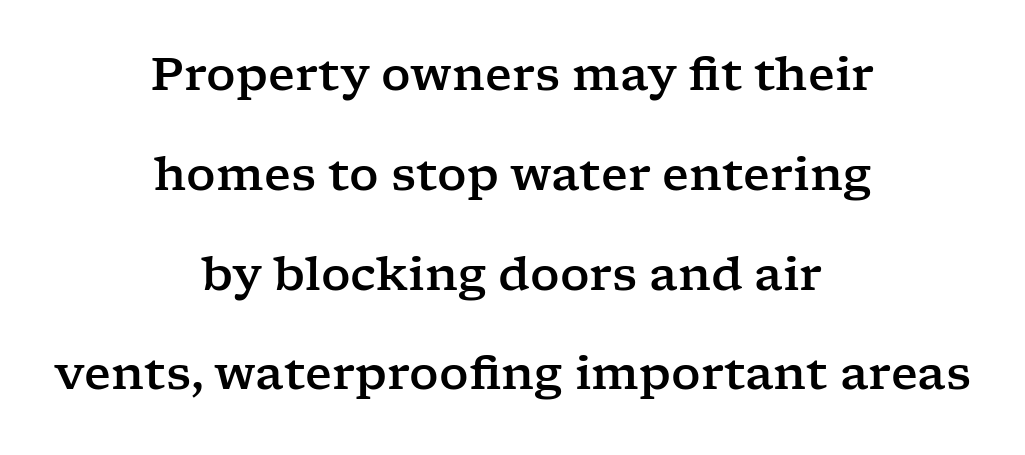
The image shows 46 px wide serif type, upright; set centered, loose line spacing (2.17x), normal letter spacing, not underlined; low stroke contrast and a medium x-height.
